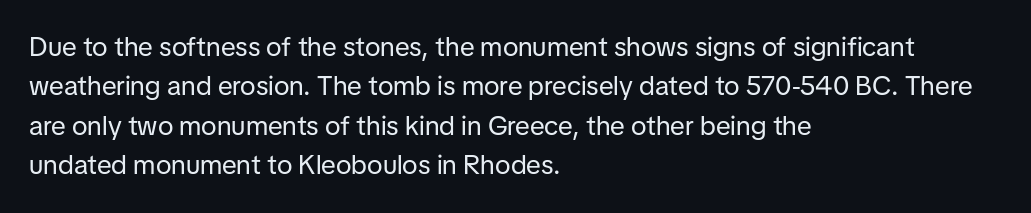
The image shows 27 px text type, upright; set left-aligned, normal line spacing (1.46x), normal letter spacing, not underlined.
